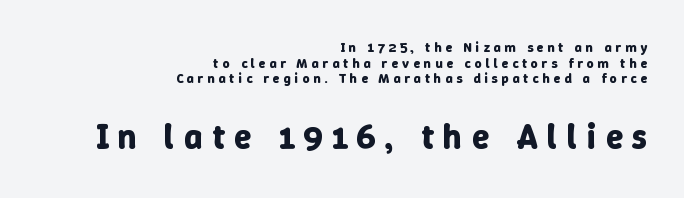
{"italic": "no", "bold": "yes", "weight": "bold", "width": "normal", "stroke_contrast": "low", "x_height": "medium", "monospaced": "no", "underline": "no", "align": "right", "line_spacing": "tight", "line_spacing_ratio": 1.12, "letter_spacing": "wide", "letter_spacing_em": 0.27, "larger_block": "second", "size_ratio": 2.5, "glyph_px": 35}
